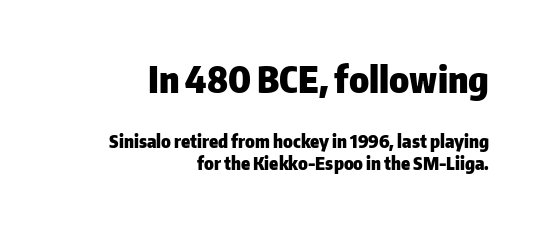
{"serif": "no", "italic": "no", "bold": "yes", "weight": "heavy", "width": "normal", "stroke_contrast": "low", "x_height": "medium", "monospaced": "no", "underline": "no", "align": "right", "line_spacing_ratio": 1.23, "letter_spacing": "normal", "letter_spacing_em": 0.0, "larger_block": "first", "size_ratio": 2.06, "glyph_px": 37}
